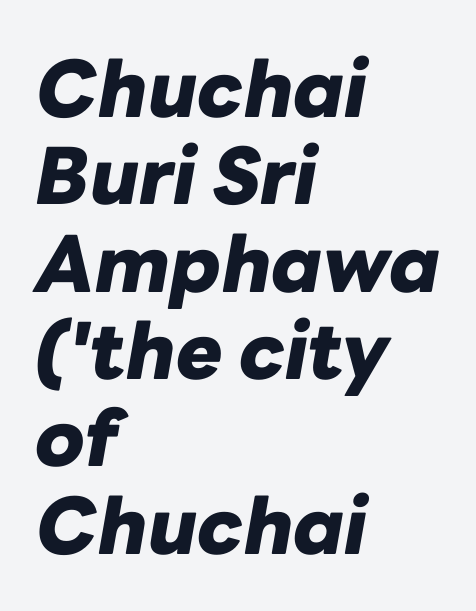
{"italic": "yes", "lean": "right", "slant_degrees": 10, "bold": "yes", "weight": "heavy", "width": "normal", "stroke_contrast": "low", "x_height": "medium", "monospaced": "no", "underline": "no", "align": "left", "line_spacing": "tight", "line_spacing_ratio": 1.12, "letter_spacing": "normal", "letter_spacing_em": 0.0, "glyph_px": 78}
